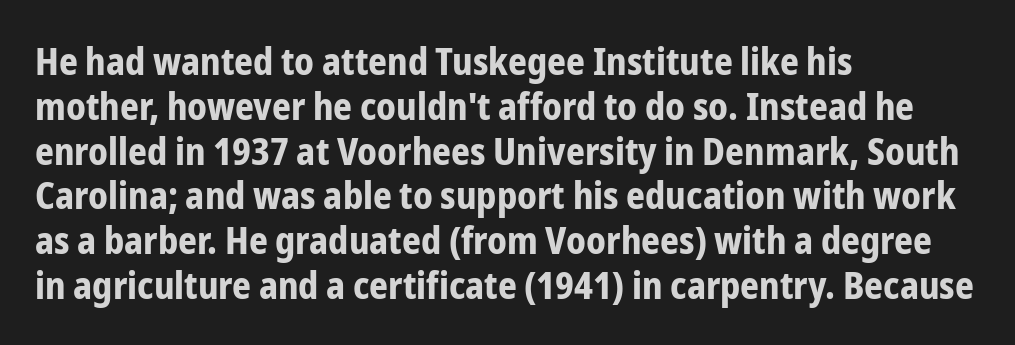
{"serif": "no", "italic": "no", "bold": "yes", "weight": "bold", "width": "condensed", "stroke_contrast": "low", "x_height": "medium", "monospaced": "no", "underline": "no", "align": "left", "line_spacing_ratio": 1.21, "letter_spacing": "normal", "letter_spacing_em": 0.0, "glyph_px": 37}
